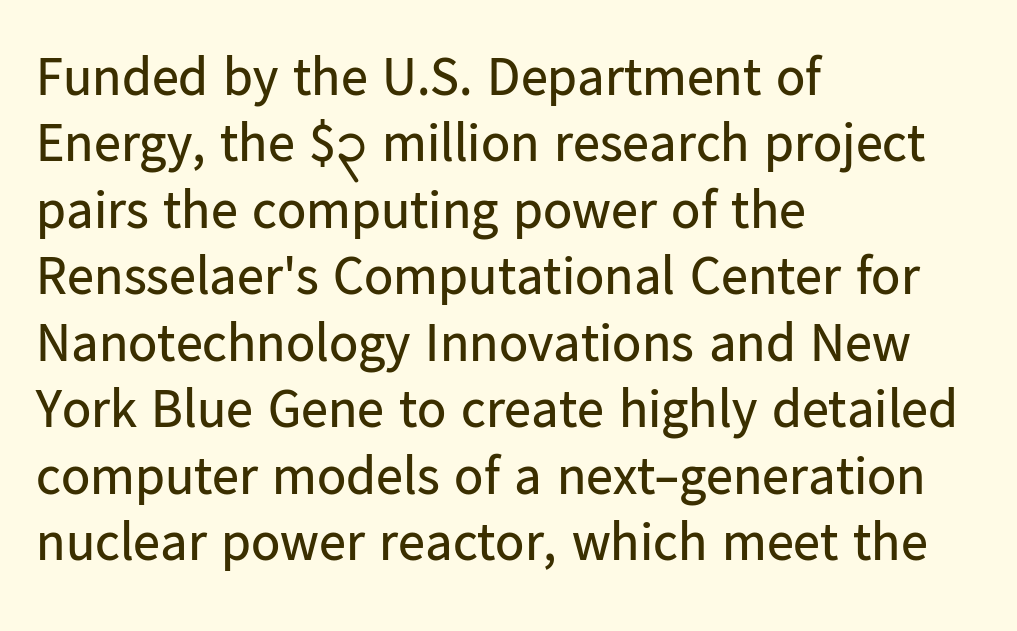
{"serif": "no", "italic": "no", "bold": "no", "weight": "regular", "width": "normal", "stroke_contrast": "low", "x_height": "medium", "monospaced": "no", "underline": "no", "align": "left", "line_spacing_ratio": 1.23, "letter_spacing": "normal", "letter_spacing_em": 0.0, "glyph_px": 54}
